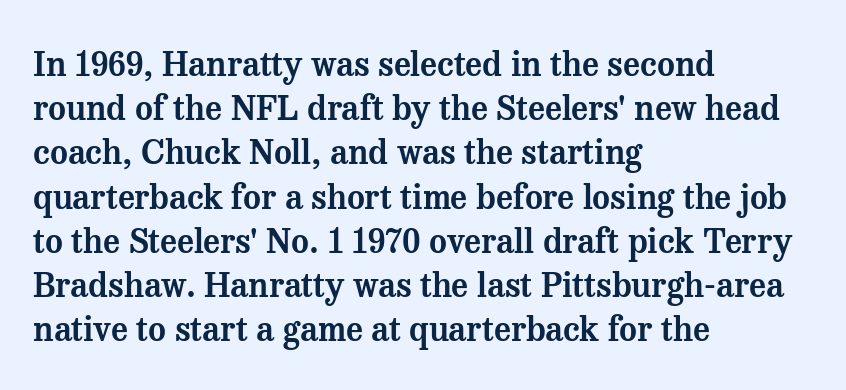
Q: Is the text italic (slanted)? A: No, it is upright.
Q: Is the typeface a serif or a sans-serif typeface? A: Serif.
Q: Is the text underlined? A: No.
Q: How is the paragraph aligned? A: Left-aligned.
Q: Is the spacing between letters normal or unusually wide? A: Normal.
Q: Is the spacing between lines tight, normal or loose? A: Normal.
Q: Width (condensed, normal, or wide)? A: Normal.
Q: Stroke contrast? A: Medium.
Q: x-height? A: Medium.
Q: Monospaced? A: No.
